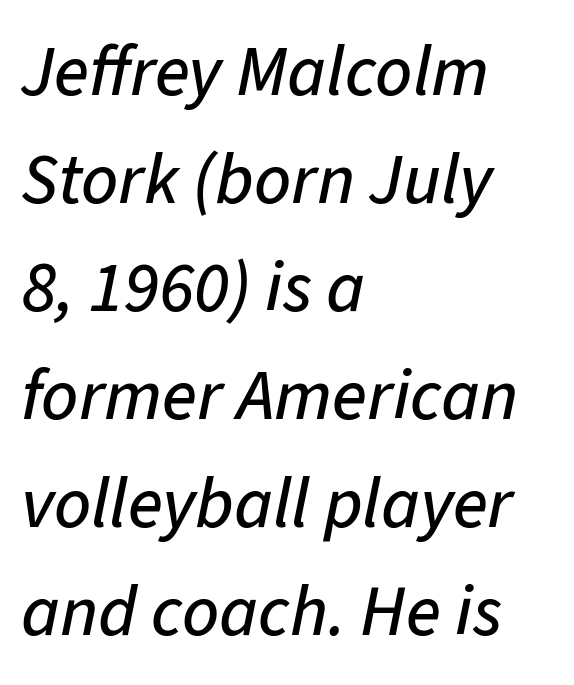
Q: Is the text italic (slanted)? A: Yes, it leans right by about 11 degrees.
Q: Is the text underlined? A: No.
Q: How is the paragraph aligned? A: Left-aligned.
Q: Is the spacing between letters normal or unusually wide? A: Normal.
Q: Is the spacing between lines tight, normal or loose? A: Normal.
Q: Width (condensed, normal, or wide)? A: Normal.
Q: Stroke contrast? A: Low.
Q: x-height? A: Medium.
Q: Monospaced? A: No.
